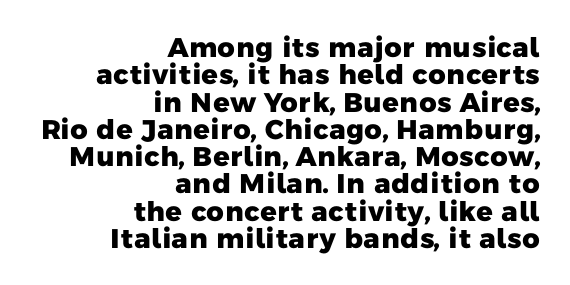
{"bold": "yes", "underline": "no", "align": "right", "line_spacing": "tight", "line_spacing_ratio": 1.01, "letter_spacing": "normal", "letter_spacing_em": 0.0, "glyph_px": 27}
